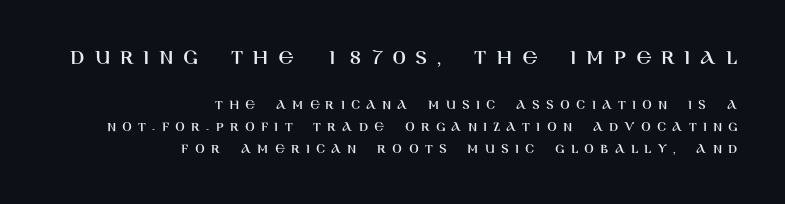
Each line ends at the same right margin while the left side varies. There is plenty of visible air inserted between adjacent glyphs. The letters stand straight up with perfectly vertical stems. Character size in the leading block exceeds that of the trailing block. Notice how descenders clear the ascenders below comfortably — that's standard leading. The glyphs are unaccompanied by any horizontal stroke below them.
